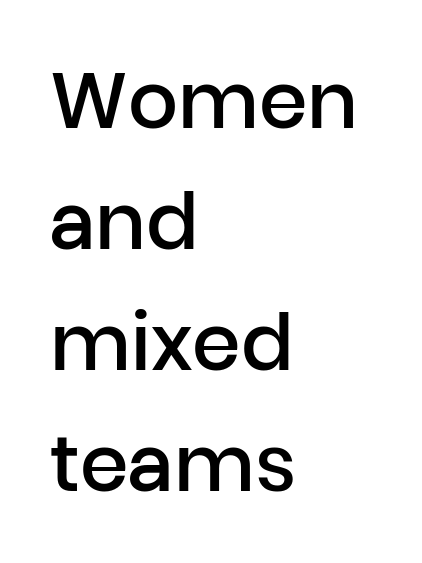
The image shows 78 px semibold sans-serif type, upright; set left-aligned, normal line spacing (1.55x), normal letter spacing, not underlined; low stroke contrast and a medium x-height.
